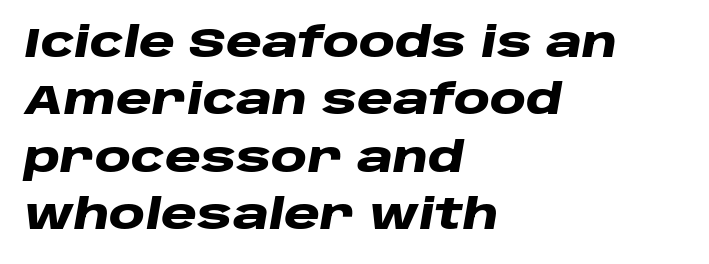
Has an underline been added? It has not. The specimen reads as italic at a glance. The lines sit at an ordinary, default distance from one another. Left-aligned paragraph, ragged on the right.
